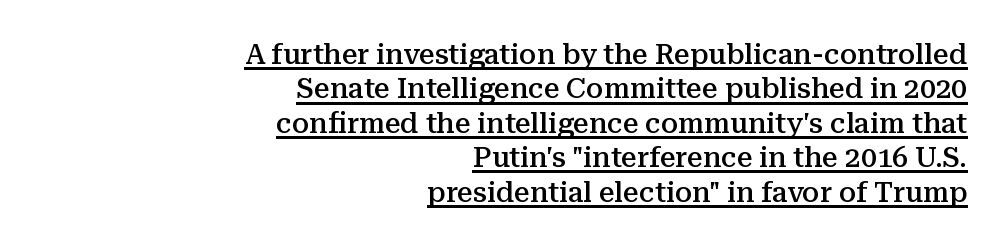
The image shows 28 px semibold serif type, upright; set right-aligned, line spacing 1.23x, normal letter spacing, underlined; medium stroke contrast and a medium x-height.
